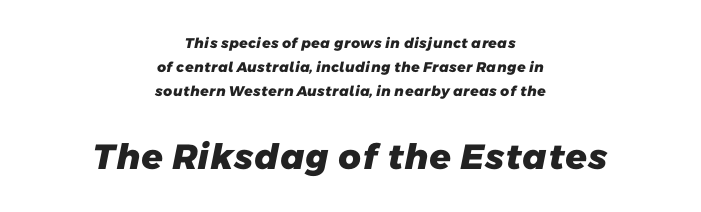
{"serif": "no", "bold": "yes", "weight": "heavy", "width": "normal", "stroke_contrast": "low", "x_height": "medium", "monospaced": "no", "underline": "no", "align": "center", "line_spacing_ratio": 1.73, "letter_spacing": "normal", "letter_spacing_em": 0.0, "larger_block": "second", "size_ratio": 2.5, "glyph_px": 35}
